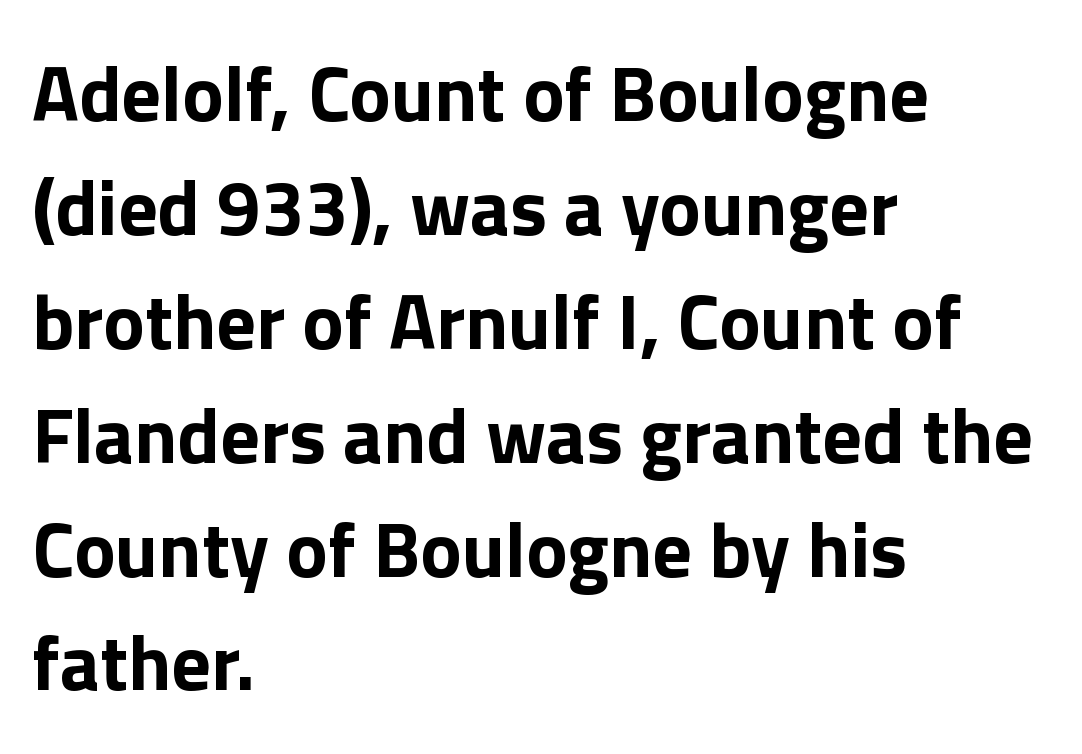
The image shows 78 px bold sans-serif type, upright; set left-aligned, normal line spacing (1.46x), normal letter spacing, not underlined; a medium x-height.
